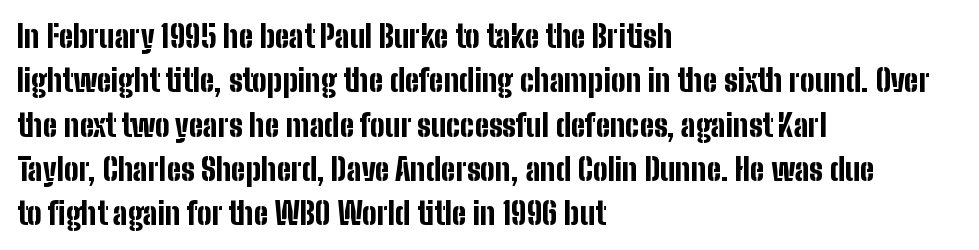
{"serif": "no", "italic": "no", "bold": "yes", "weight": "bold", "width": "condensed", "stroke_contrast": "low", "x_height": "medium", "monospaced": "no", "underline": "no", "align": "left", "line_spacing": "normal", "line_spacing_ratio": 1.43, "letter_spacing": "normal", "letter_spacing_em": 0.0, "glyph_px": 31}
